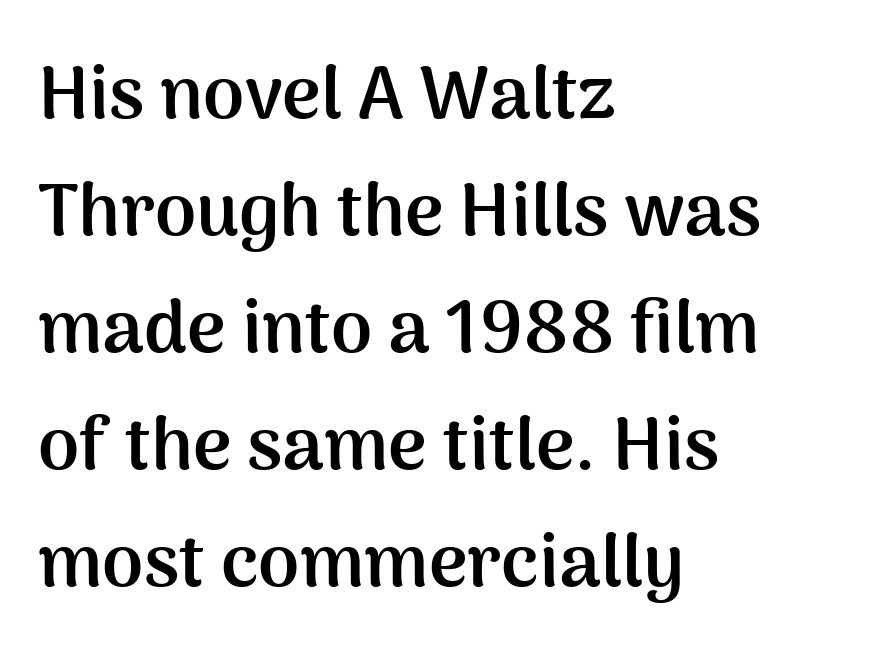
Set as a true bold cut, around the 700 mark. These lines are composed in type without serifs. Alignment: flush left. The lettering holds an erect, upright posture throughout.
